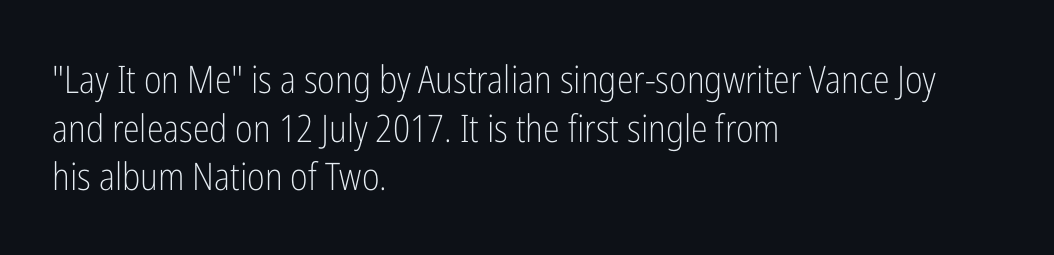
The image shows 38 px light, condensed sans-serif type, upright; set left-aligned, normal line spacing (1.28x), normal letter spacing, not underlined; low stroke contrast and a medium x-height.
